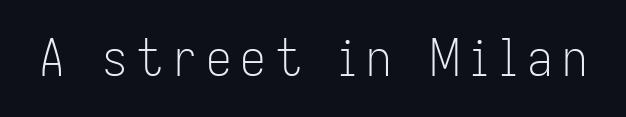
The image shows 51 px light, condensed sans-serif type, upright; set not underlined; low stroke contrast and a medium x-height.
